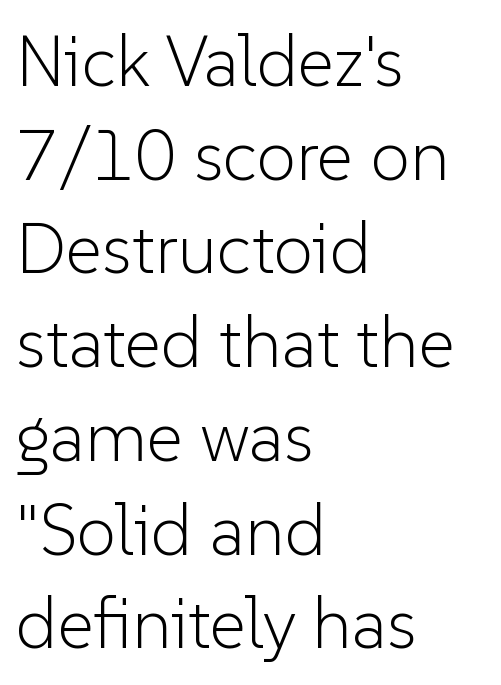
{"serif": "no", "italic": "no", "bold": "no", "weight": "light", "width": "normal", "stroke_contrast": "low", "x_height": "medium", "monospaced": "no", "underline": "no", "align": "left", "line_spacing": "normal", "line_spacing_ratio": 1.32, "letter_spacing": "normal", "letter_spacing_em": 0.0, "glyph_px": 71}
